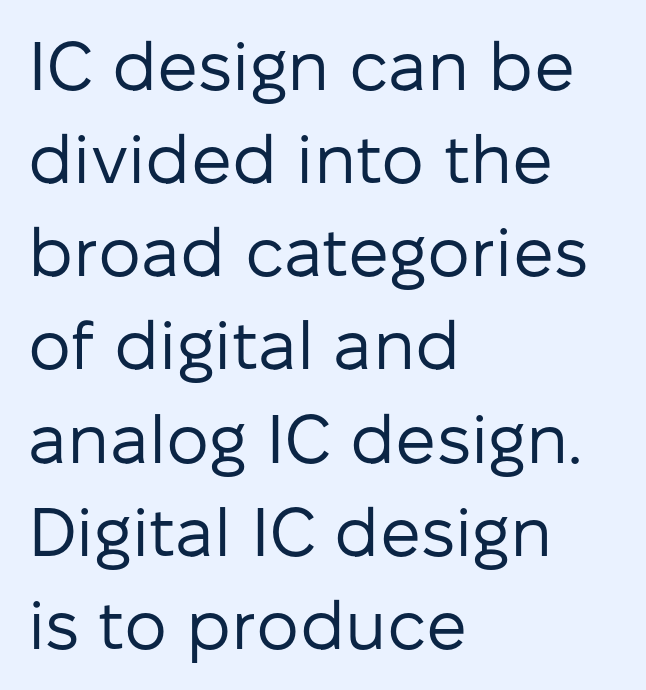
Q: Is the text bold? A: No.
Q: Is the text italic (slanted)? A: No, it is upright.
Q: Is the typeface a serif or a sans-serif typeface? A: Sans-serif.
Q: Is the text underlined? A: No.
Q: How is the paragraph aligned? A: Left-aligned.
Q: Is the spacing between letters normal or unusually wide? A: Normal.
Q: Is the spacing between lines tight, normal or loose? A: Normal.
Q: Width (condensed, normal, or wide)? A: Normal.
Q: Stroke contrast? A: Low.
Q: x-height? A: Medium.
Q: Monospaced? A: No.
